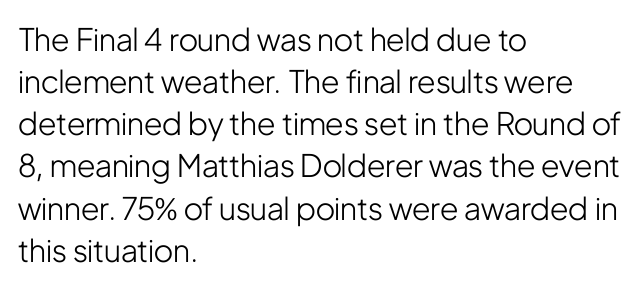
The image shows 31 px light, condensed sans-serif type, upright; set left-aligned, normal line spacing (1.36x), normal letter spacing, not underlined; low stroke contrast and a medium x-height.
